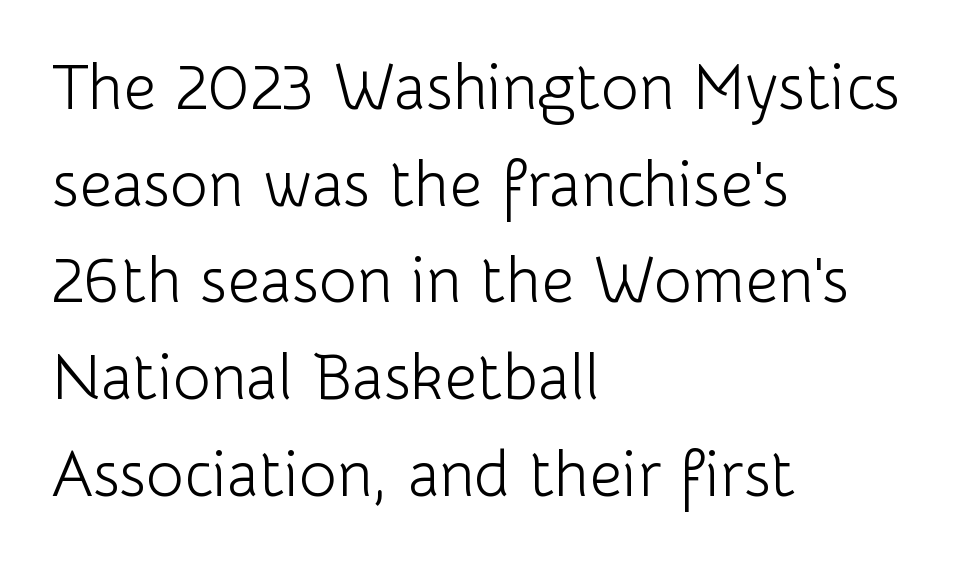
Q: Is the text bold? A: No.
Q: Is the text italic (slanted)? A: No, it is upright.
Q: Is the typeface a serif or a sans-serif typeface? A: Sans-serif.
Q: Is the text underlined? A: No.
Q: How is the paragraph aligned? A: Left-aligned.
Q: Is the spacing between letters normal or unusually wide? A: Normal.
Q: Is the spacing between lines tight, normal or loose? A: Normal.
Q: Width (condensed, normal, or wide)? A: Normal.
Q: Stroke contrast? A: Low.
Q: x-height? A: Medium.
Q: Monospaced? A: No.
